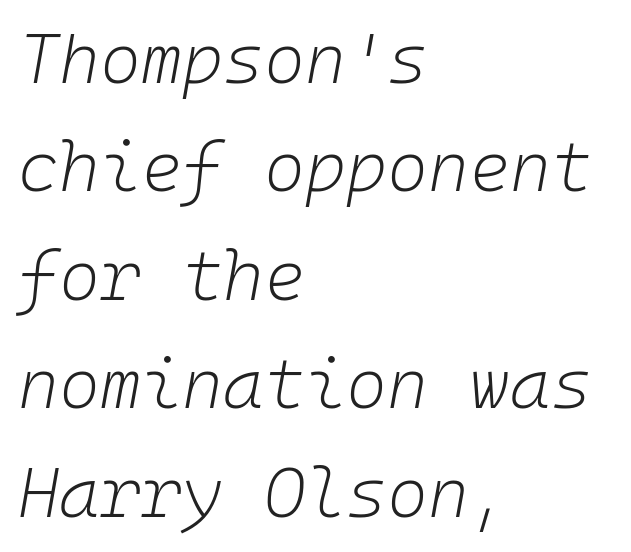
The image shows 70 px light type, italic (leaning right), monospaced; set left-aligned, normal line spacing (1.55x), normal letter spacing, not underlined; low stroke contrast and a medium x-height.
